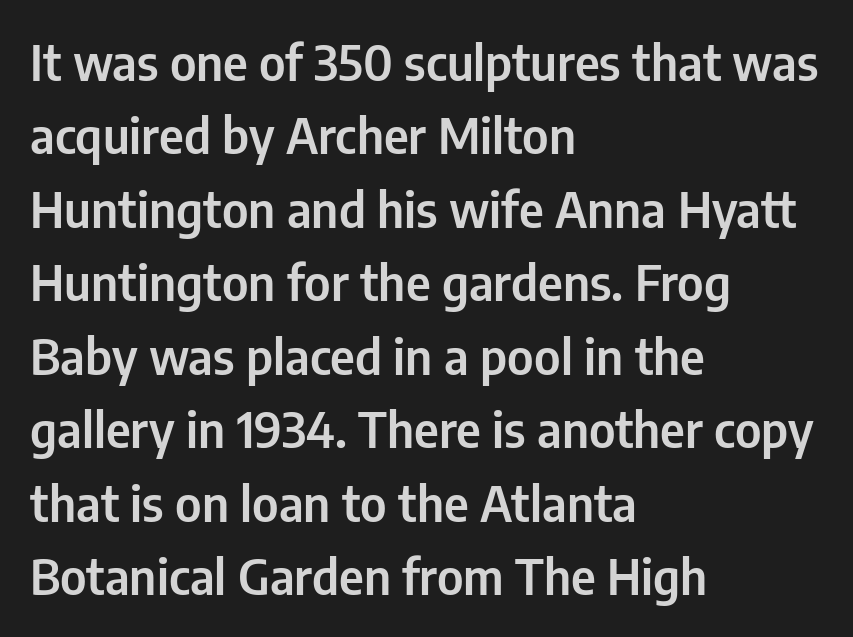
{"serif": "no", "italic": "no", "width": "condensed", "stroke_contrast": "low", "x_height": "medium", "monospaced": "no", "underline": "no", "align": "left", "line_spacing": "normal", "line_spacing_ratio": 1.5, "letter_spacing": "normal", "letter_spacing_em": 0.0, "glyph_px": 49}
